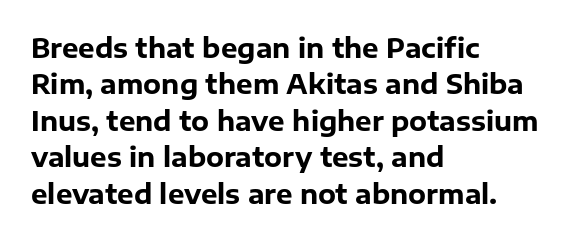
The image shows 26 px bold type, upright; set left-aligned, normal line spacing (1.4x), normal letter spacing, not underlined.
